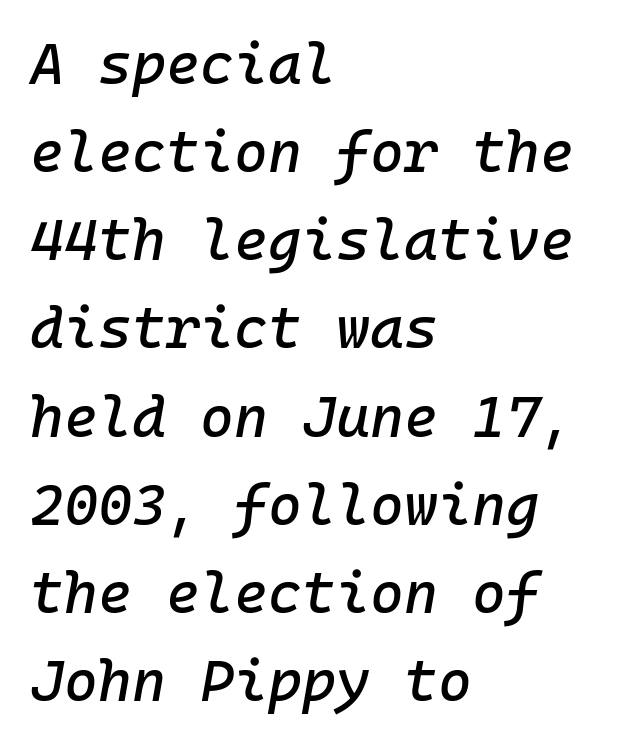
{"italic": "yes", "lean": "right", "slant_degrees": 10, "width": "normal", "stroke_contrast": "low", "x_height": "medium", "monospaced": "yes", "underline": "no", "align": "left", "line_spacing": "normal", "line_spacing_ratio": 1.52, "letter_spacing": "normal", "letter_spacing_em": 0.0, "glyph_px": 58}
